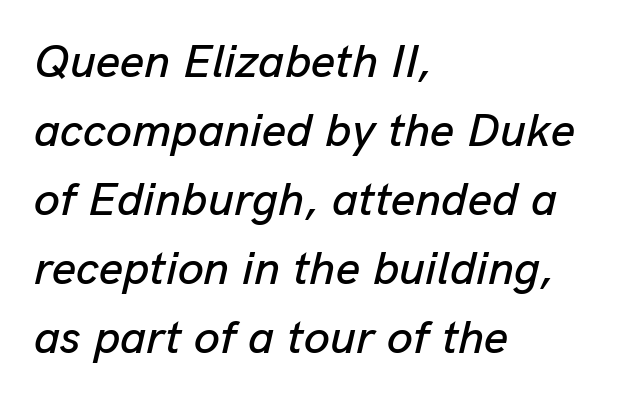
The image shows 47 px text type, italic (leaning right); set left-aligned, normal line spacing (1.47x), normal letter spacing, not underlined; low stroke contrast and a medium x-height.
